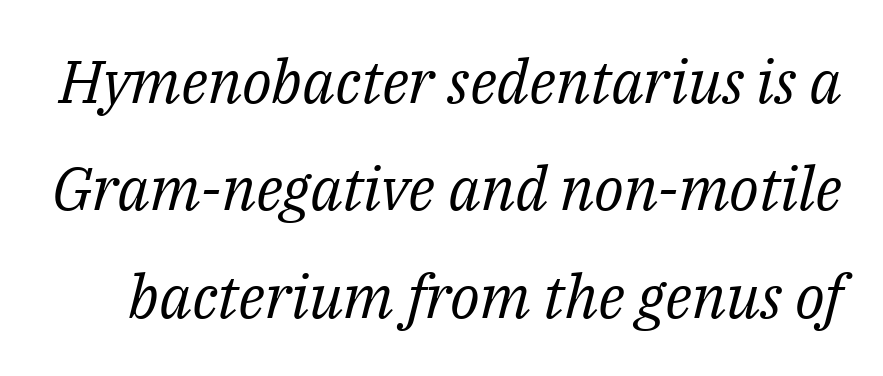
Q: Is the text bold? A: No.
Q: Is the text italic (slanted)? A: Yes, it leans right by about 14 degrees.
Q: Is the typeface a serif or a sans-serif typeface? A: Serif.
Q: Is the text underlined? A: No.
Q: Is the spacing between letters normal or unusually wide? A: Normal.
Q: Width (condensed, normal, or wide)? A: Normal.
Q: Stroke contrast? A: Medium.
Q: x-height? A: Medium.
Q: Monospaced? A: No.
